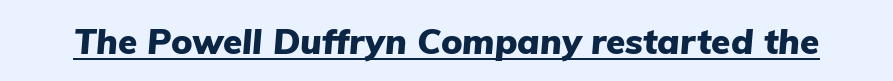
How are the letters spaced? Ordinarily, with no added tracking. In terms of weight, the rendering is a true, heavy bold. You could not count columns in this text — the font is proportionally spaced. The lettering tilts uniformly, giving the passage an italic look. A rule runs beneath these lines of type.
